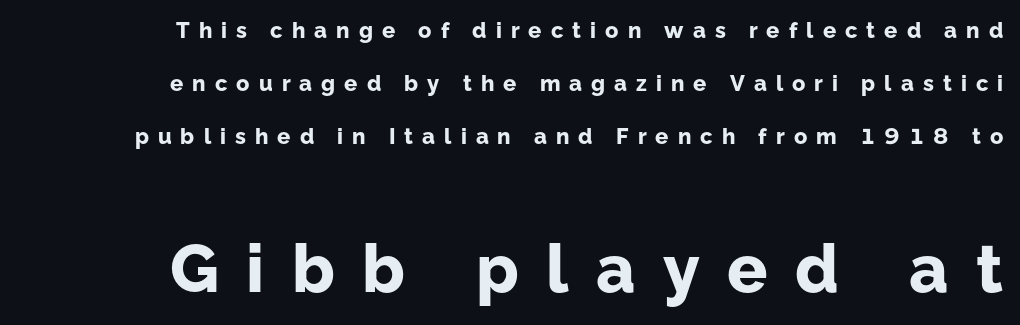
Compared with typical body copy, the letter spacing here is much looser. Weight check: bold — yes, fully. Small over large — that's the arrangement of the two blocks here. The face used here is proportionally spaced, like ordinary book or web type.
